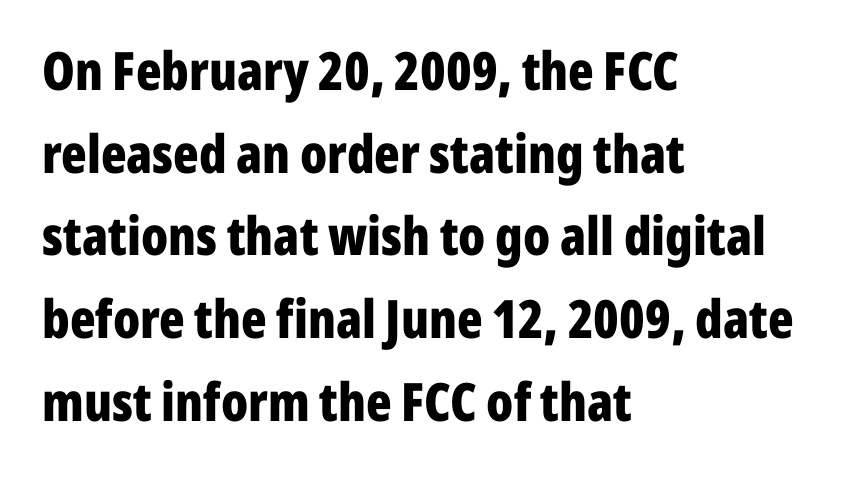
These lines are composed in type without serifs. Is this a fixed-width face? No — the glyphs have proportional, varying widths. Check under the words: just untouched page. Is the letter spacing exaggerated? No — it looks like the ordinary default. Rendered with straight, roman letterforms.
